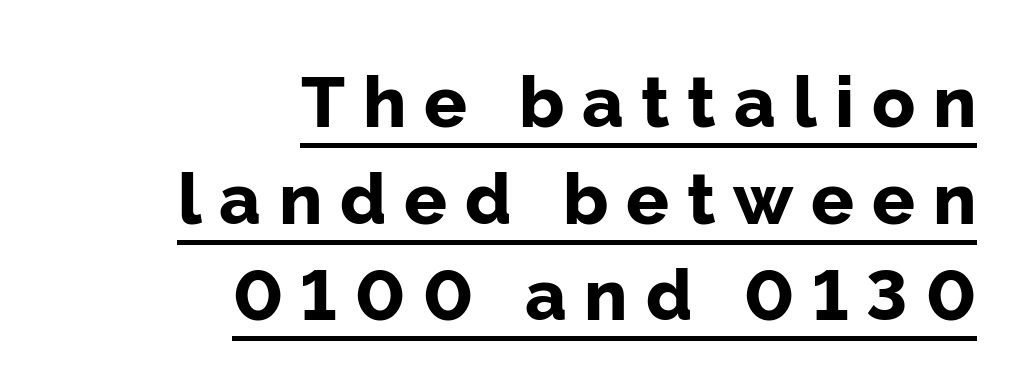
{"serif": "no", "italic": "no", "bold": "yes", "weight": "bold", "width": "normal", "stroke_contrast": "low", "x_height": "medium", "monospaced": "no", "underline": "yes", "align": "right", "line_spacing": "normal", "line_spacing_ratio": 1.36, "letter_spacing": "wide", "letter_spacing_em": 0.25, "glyph_px": 71}
